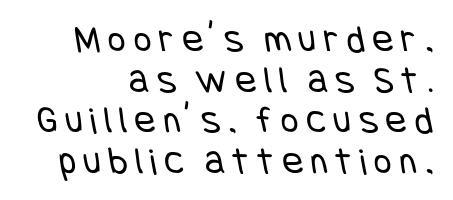
The image shows 39 px regular-weight, condensed sans-serif type; set right-aligned, tight line spacing (1.04x), unusually wide letter spacing (+0.2 em), not underlined; low stroke contrast and a large x-height.
